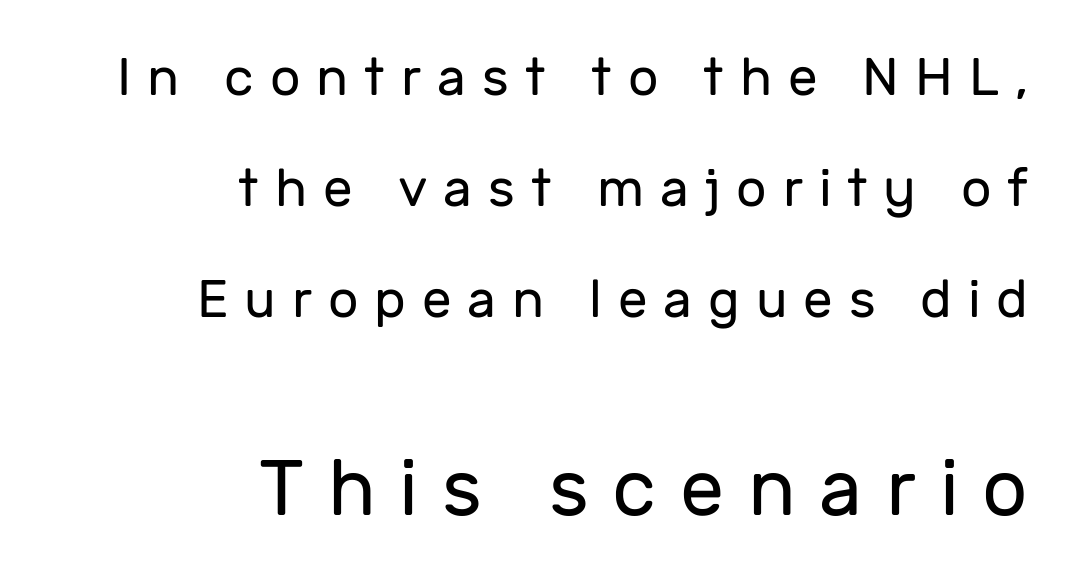
Each letter keeps its own natural width here, so spacing adapts to shape. The space between consecutive lines is lavish. Right-aligned paragraph, ragged on the left. Bigger letters appear in the bottom chunk; the top chunk is reduced. Here the glyphs are tracked loosely, breaking word shapes into spaced letters.
